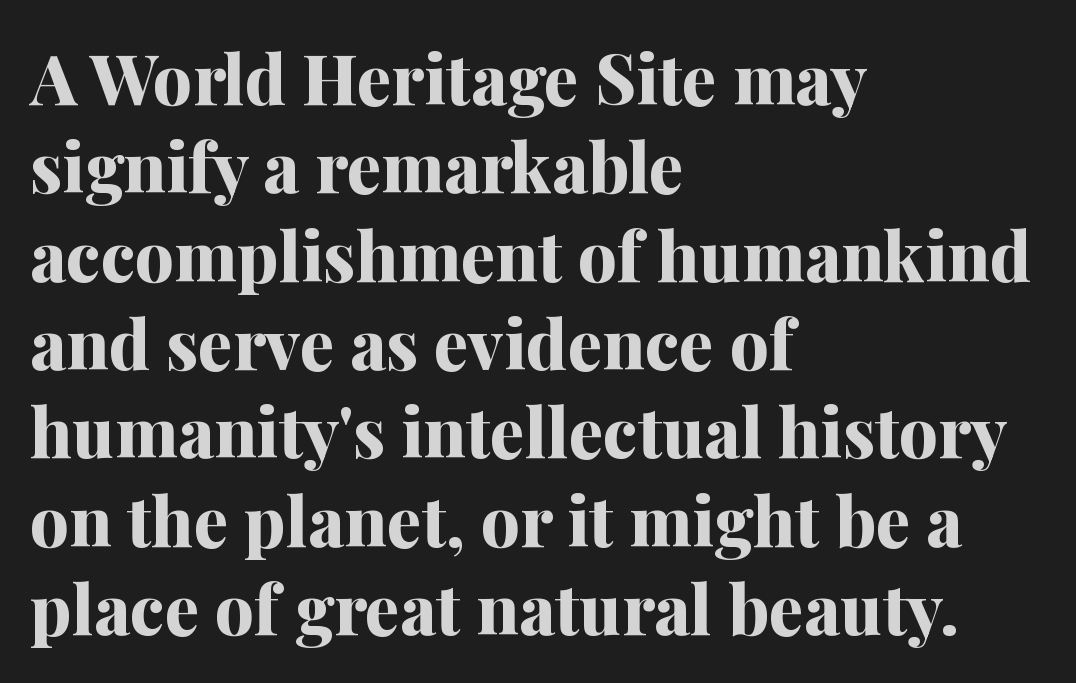
These lines stack with their left ends in a neat column. The sample has been set heavy, in full bold. The gap between lines stays unmarked. Unlike a clean sans, this face finishes its strokes with serifs. Default kerning and tracking; the words read as compact shapes.
